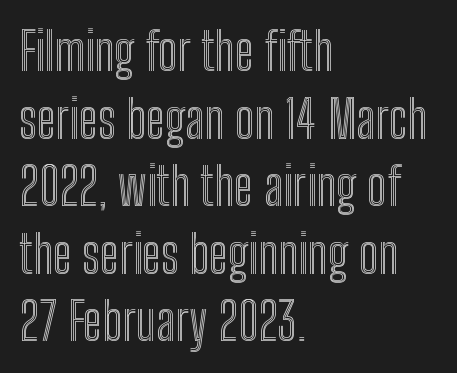
Does the lettering tilt? It doesn't — this is upright. One-word summary of the alignment: left. The line-height multiplier appears to be the usual default. Proportional: the letters do not fall into vertical columns.
